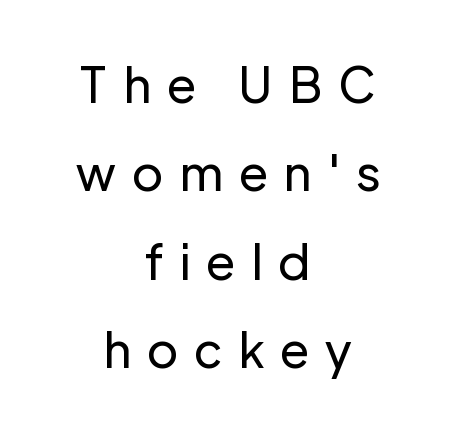
Q: Is the text bold? A: No.
Q: Is the text italic (slanted)? A: No, it is upright.
Q: Is the typeface a serif or a sans-serif typeface? A: Sans-serif.
Q: Is the text underlined? A: No.
Q: How is the paragraph aligned? A: Centered.
Q: Is the spacing between letters normal or unusually wide? A: Unusually wide.
Q: Width (condensed, normal, or wide)? A: Normal.
Q: Stroke contrast? A: Low.
Q: x-height? A: Medium.
Q: Monospaced? A: No.
